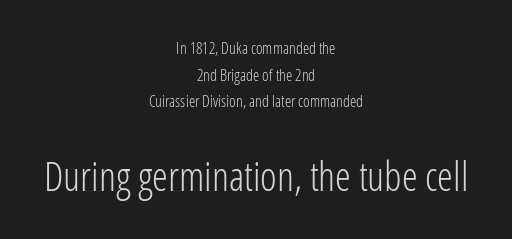
{"serif": "no", "italic": "no", "bold": "no", "weight": "light", "width": "condensed", "stroke_contrast": "low", "x_height": "medium", "monospaced": "no", "underline": "no", "align": "center", "line_spacing": "normal", "line_spacing_ratio": 1.66, "letter_spacing": "normal", "letter_spacing_em": 0.0, "larger_block": "second", "size_ratio": 2.5, "glyph_px": 40}
